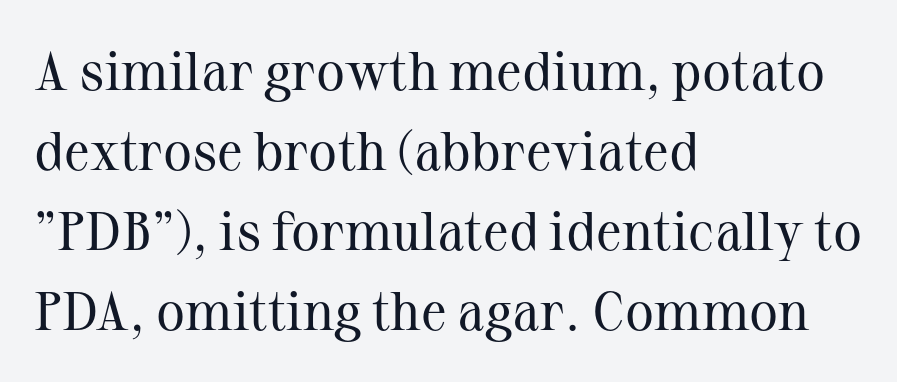
You can tell it's not italic because the verticals are truly vertical. In CSS terms this would be text-align: left. The line-height multiplier appears to be the usual default. You could not count columns in this text — the font is proportionally spaced.
